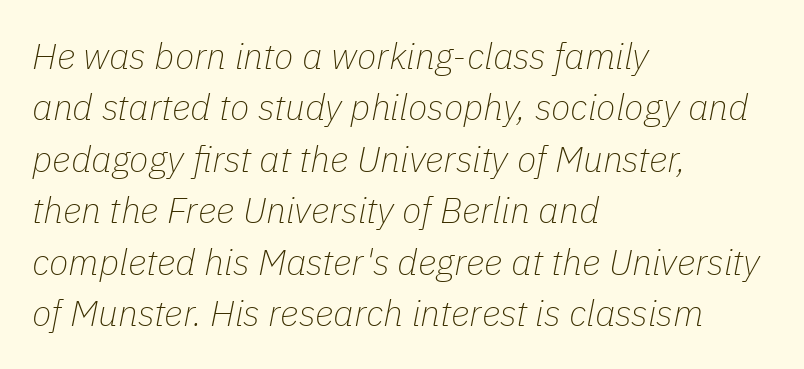
Q: Is the text bold? A: No.
Q: Is the text italic (slanted)? A: Yes, it leans right by about 11 degrees.
Q: Is the text underlined? A: No.
Q: How is the paragraph aligned? A: Left-aligned.
Q: Is the spacing between letters normal or unusually wide? A: Normal.
Q: Is the spacing between lines tight, normal or loose? A: Normal.
Q: Width (condensed, normal, or wide)? A: Normal.
Q: Stroke contrast? A: Low.
Q: x-height? A: Medium.
Q: Monospaced? A: No.
